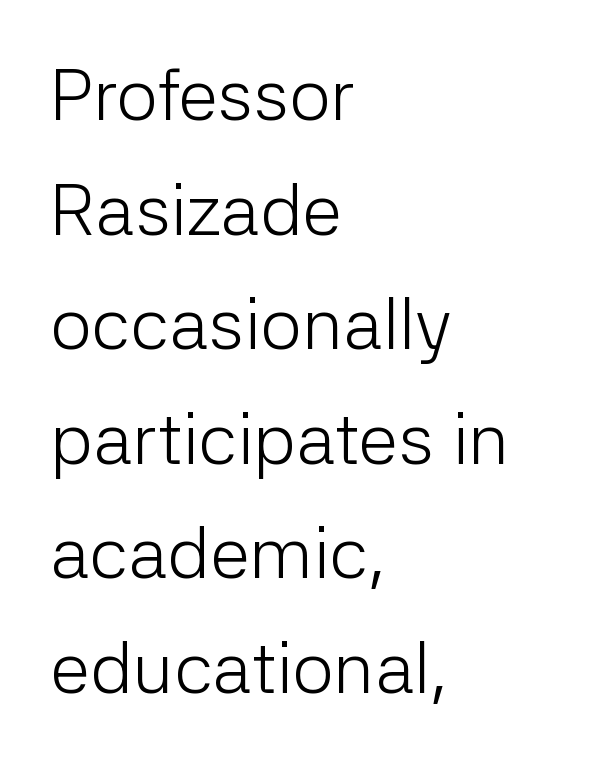
Compared with a centered layout, this one pins lines to the left instead. Vertically, the passage feels balanced, rows spaced as you'd expect. Letter spacing: default. No extra ink here — the face is not bold. These lines are composed in type without serifs.
